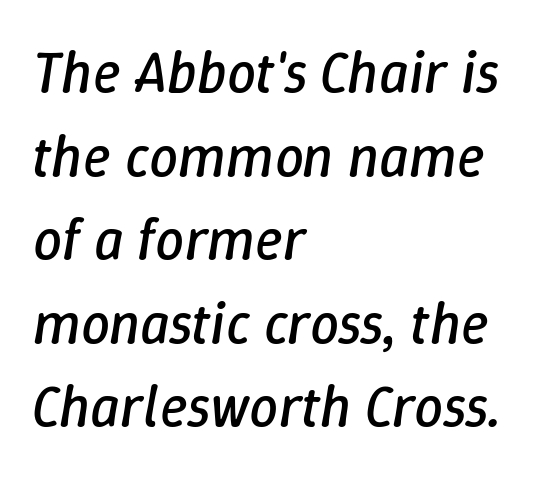
Q: Is the text bold? A: No.
Q: Is the text italic (slanted)? A: Yes, it leans right by about 9 degrees.
Q: Is the text underlined? A: No.
Q: How is the paragraph aligned? A: Left-aligned.
Q: Is the spacing between letters normal or unusually wide? A: Normal.
Q: Is the spacing between lines tight, normal or loose? A: Normal.
Q: Width (condensed, normal, or wide)? A: Normal.
Q: Stroke contrast? A: Low.
Q: x-height? A: Medium.
Q: Monospaced? A: No.
